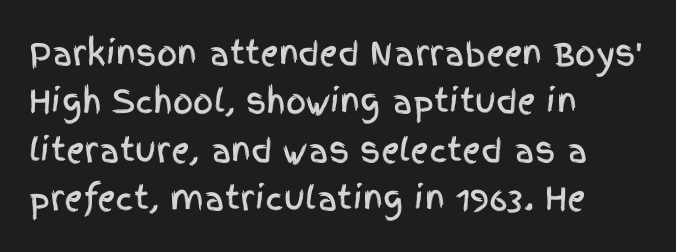
{"serif": "no", "italic": "no", "width": "condensed", "x_height": "large", "monospaced": "no", "underline": "no", "align": "left", "line_spacing": "normal", "line_spacing_ratio": 1.51, "letter_spacing": "normal", "letter_spacing_em": 0.0, "glyph_px": 32}
